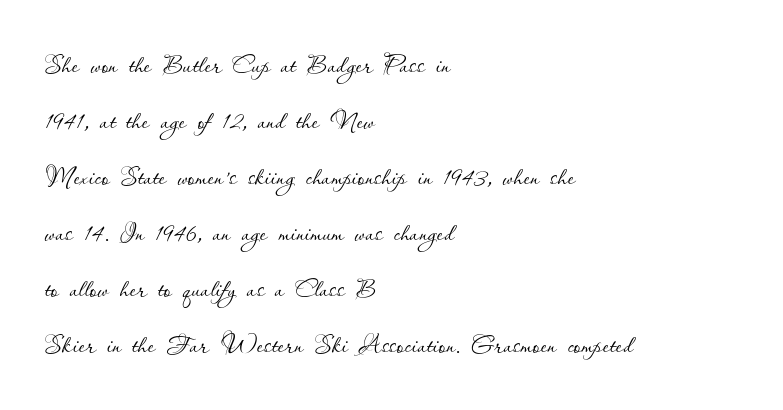
Varying glyph widths throughout — classic text-font behaviour. Normally led — the rows are evenly, conventionally spaced. Nothing unusual about the tracking: characters are spaced as the font intends. The space beneath each line is pristine and unruled.
